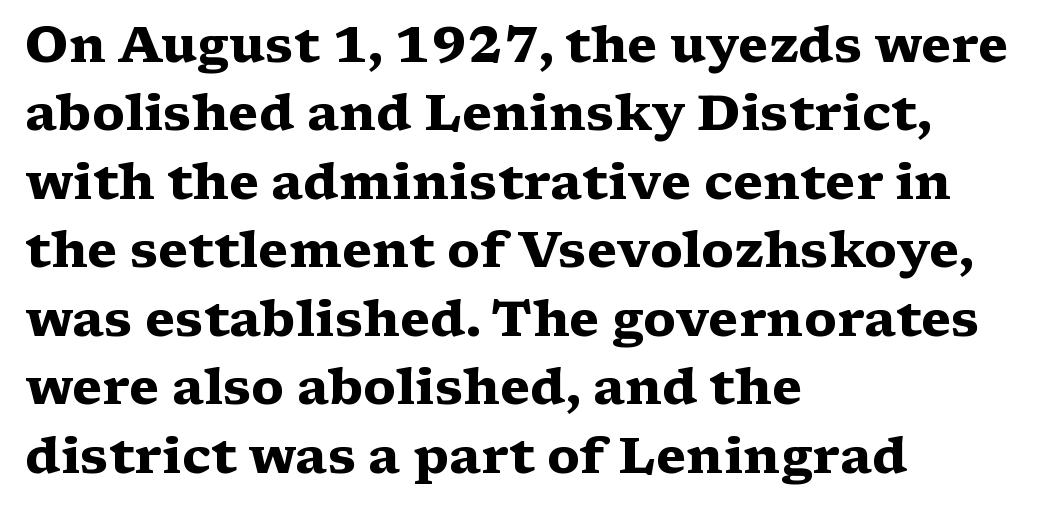
This sample is left-justified, so line endings fall wherever the words run out. The face used here is seriffed, in the tradition of book romans. Heft: maximum for text — a bold. Type without underlining.
